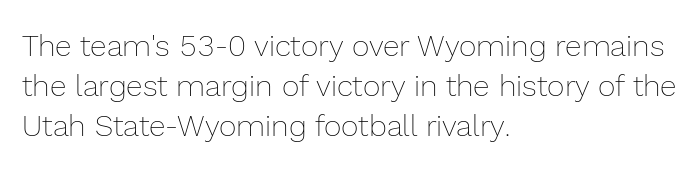
{"italic": "no", "bold": "no", "weight": "thin", "width": "normal", "x_height": "medium", "monospaced": "no", "underline": "no", "align": "left", "line_spacing": "normal", "line_spacing_ratio": 1.34, "letter_spacing": "normal", "letter_spacing_em": 0.0, "glyph_px": 30}
